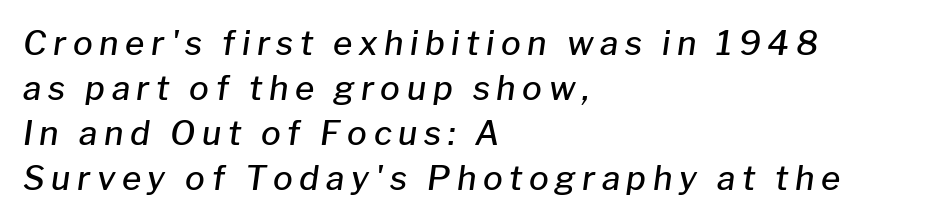
Q: Is the text bold? A: Semi-bold.
Q: Is the text italic (slanted)? A: Yes, it leans right by about 8 degrees.
Q: Is the text underlined? A: No.
Q: How is the paragraph aligned? A: Left-aligned.
Q: Is the spacing between letters normal or unusually wide? A: Unusually wide.
Q: Is the spacing between lines tight, normal or loose? A: Normal.
Q: Width (condensed, normal, or wide)? A: Normal.
Q: Stroke contrast? A: Low.
Q: x-height? A: Medium.
Q: Monospaced? A: No.
